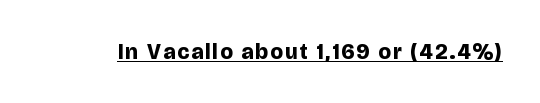
{"italic": "no", "bold": "yes", "underline": "yes", "glyph_px": 22}
